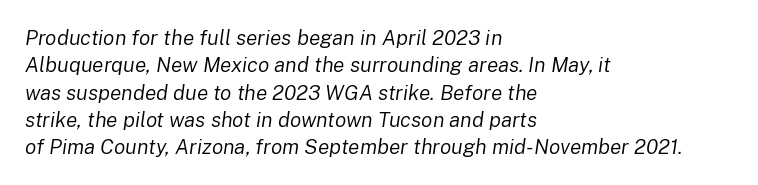
{"italic": "yes", "lean": "right", "slant_degrees": 8, "bold": "no", "underline": "no", "align": "left", "line_spacing": "normal", "line_spacing_ratio": 1.3, "letter_spacing": "normal", "letter_spacing_em": 0.0, "glyph_px": 21}
